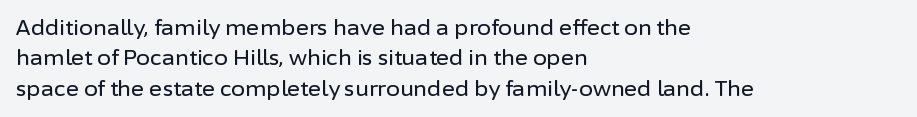
The image shows 20 px text type, upright; set left-aligned, normal line spacing (1.52x), normal letter spacing, not underlined.
